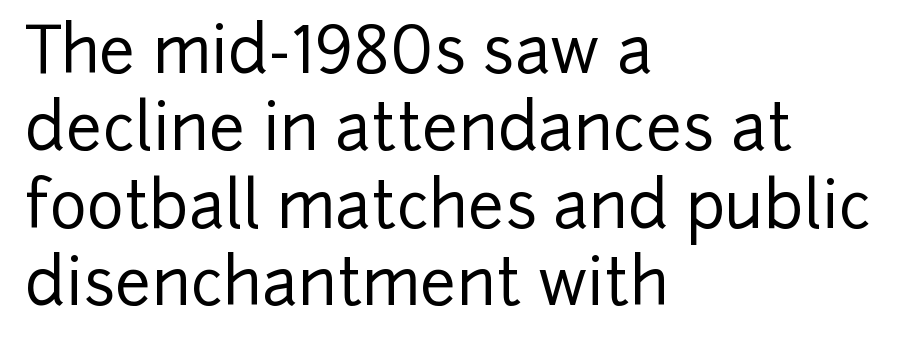
The image shows 64 px sans-serif type, upright; set left-aligned, line spacing 1.21x, normal letter spacing, not underlined; low stroke contrast and a medium x-height.
